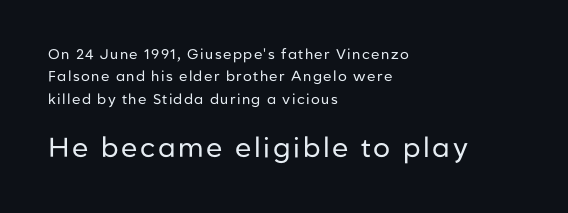
The image shows 27 px text type, upright; set left-aligned, normal line spacing (1.59x), not underlined; the second (bottom) block is 1.93x larger.
